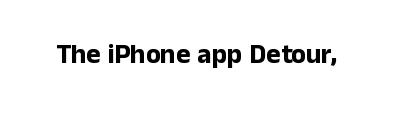
What stands out about the letter spacing? Nothing — it is the standard amount. No italicization has been applied; the sample stays upright. The gap between lines stays unmarked. Thick stems and heavy bowls — unmistakably bold.
